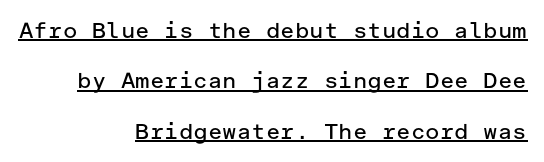
{"italic": "no", "bold": "no", "underline": "yes", "align": "right", "line_spacing": "loose", "line_spacing_ratio": 2.29, "letter_spacing": "normal", "letter_spacing_em": 0.0, "glyph_px": 22}
